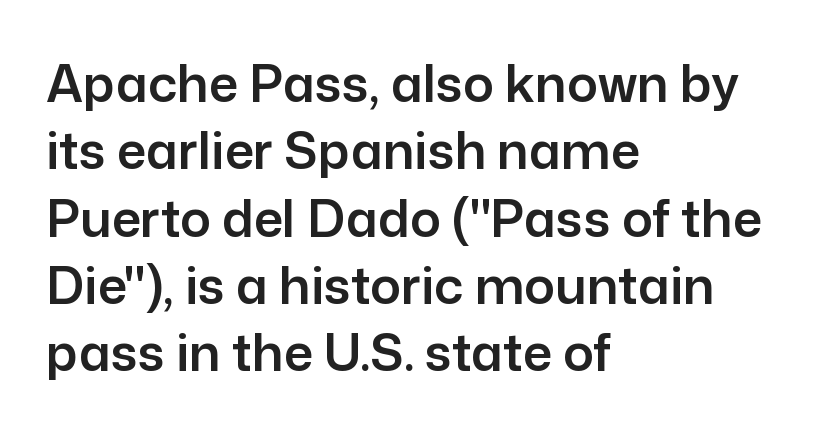
No italicization has been applied; the sample stays upright. The type is set solid horizontally, with unmodified tracking. In terms of letterform style, serifs are entirely absent. This sample keeps an unexceptional amount of space between lines. Quick note: underline off.
